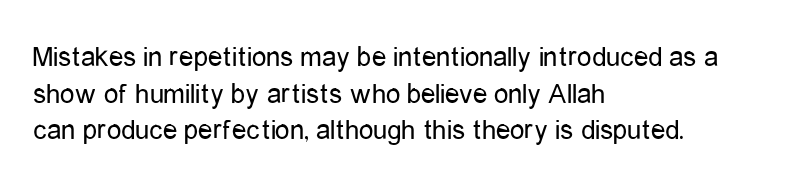
{"serif": "no", "italic": "no", "bold": "no", "weight": "regular", "width": "condensed", "stroke_contrast": "low", "x_height": "medium", "monospaced": "no", "underline": "no", "align": "left", "line_spacing": "normal", "line_spacing_ratio": 1.26, "letter_spacing": "normal", "letter_spacing_em": 0.0, "glyph_px": 29}
